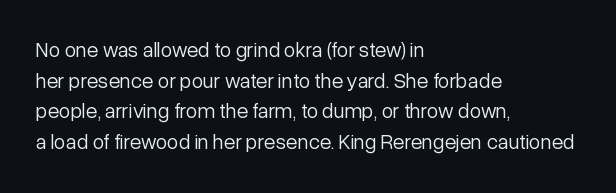
The image shows 21 px text type, upright; set left-aligned, normal line spacing (1.46x), normal letter spacing, not underlined.
